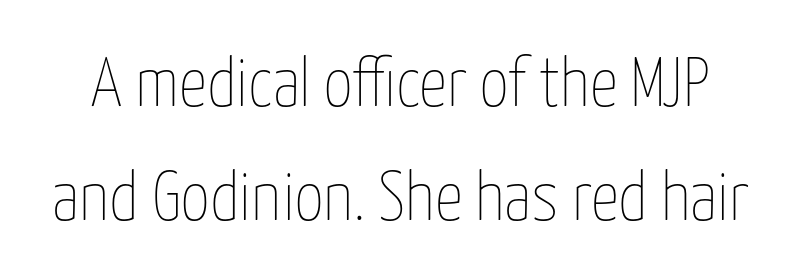
The image shows 70 px thin, condensed type, upright; set normal line spacing (1.63x), normal letter spacing, not underlined; low stroke contrast and a medium x-height.
